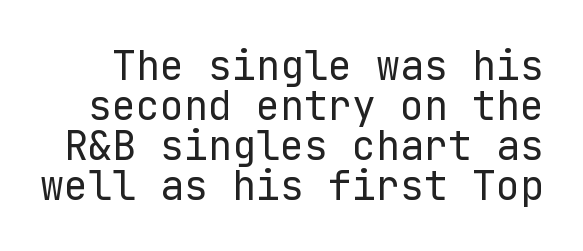
The specimen omits any rule beneath the text block's lines. These lines are composed in type without serifs. The passage shown stacks its lines with hardly any gap. A light-to-regular cut is what we see here. Words appear dense and cohesive because spacing is normal.
